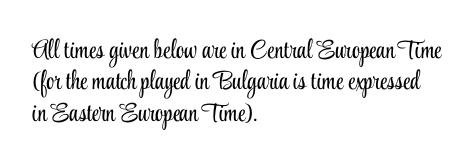
What stands out about the letter spacing? Nothing — it is the standard amount. The rendering anchors every line to the left-hand side. A light-to-regular cut is what we see here.
